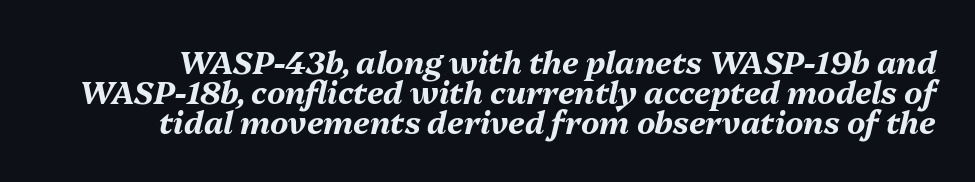
{"italic": "yes", "lean": "right", "slant_degrees": 13, "bold": "yes", "weight": "bold", "width": "normal", "stroke_contrast": "medium", "x_height": "medium", "monospaced": "no", "underline": "no", "line_spacing": "tight", "line_spacing_ratio": 0.97, "letter_spacing": "normal", "letter_spacing_em": 0.0, "glyph_px": 31}
